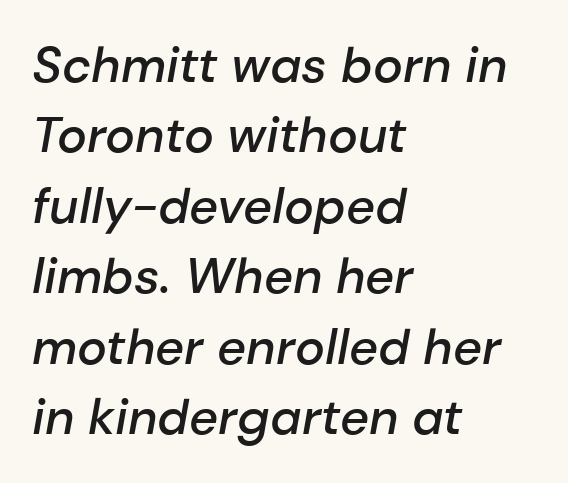
{"italic": "yes", "lean": "right", "slant_degrees": 10, "bold": "semi", "weight": "semibold", "width": "normal", "stroke_contrast": "low", "x_height": "medium", "monospaced": "no", "underline": "no", "align": "left", "line_spacing": "normal", "line_spacing_ratio": 1.41, "letter_spacing": "normal", "letter_spacing_em": 0.0, "glyph_px": 50}
